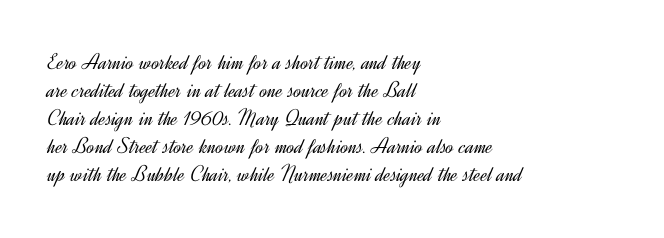
The image shows 23 px text type; set left-aligned, line spacing 1.22x, normal letter spacing, not underlined.
